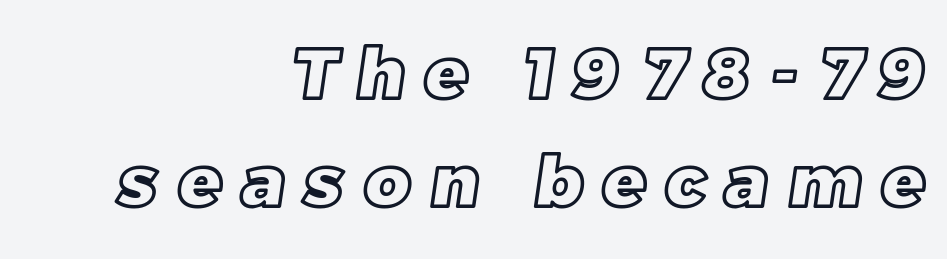
{"width": "normal", "x_height": "large", "monospaced": "no", "underline": "no", "align": "right", "line_spacing": "normal", "line_spacing_ratio": 1.52, "letter_spacing": "wide", "letter_spacing_em": 0.28, "glyph_px": 71}
